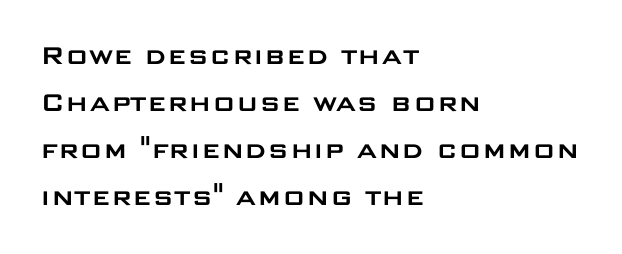
{"serif": "no", "italic": "no", "width": "wide", "stroke_contrast": "low", "x_height": "large", "monospaced": "no", "underline": "no", "align": "left", "line_spacing": "normal", "line_spacing_ratio": 1.52, "letter_spacing": "normal", "letter_spacing_em": 0.0, "glyph_px": 31}
